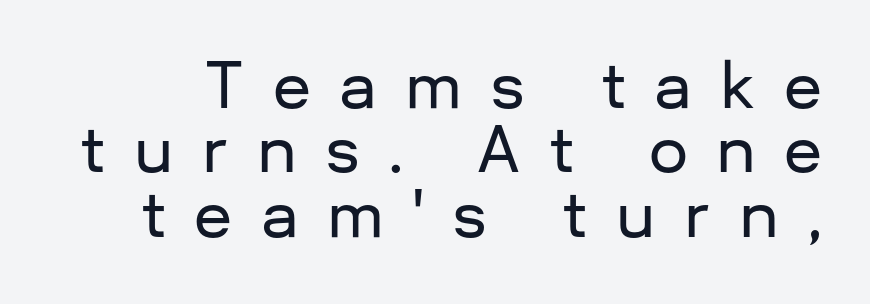
Q: Is the text italic (slanted)? A: No, it is upright.
Q: Is the typeface a serif or a sans-serif typeface? A: Sans-serif.
Q: Is the text underlined? A: No.
Q: Is the spacing between letters normal or unusually wide? A: Unusually wide.
Q: Is the spacing between lines tight, normal or loose? A: Tight.
Q: Width (condensed, normal, or wide)? A: Normal.
Q: Stroke contrast? A: Low.
Q: x-height? A: Medium.
Q: Monospaced? A: No.
